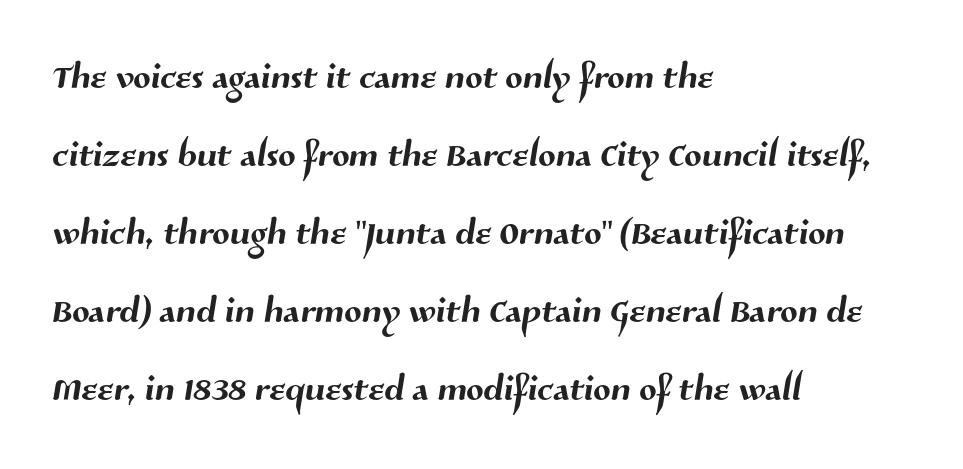
{"serif": "no", "width": "normal", "stroke_contrast": "medium", "x_height": "medium", "monospaced": "no", "underline": "no", "align": "left", "line_spacing": "normal", "line_spacing_ratio": 1.53, "letter_spacing": "normal", "letter_spacing_em": 0.0, "glyph_px": 51}
